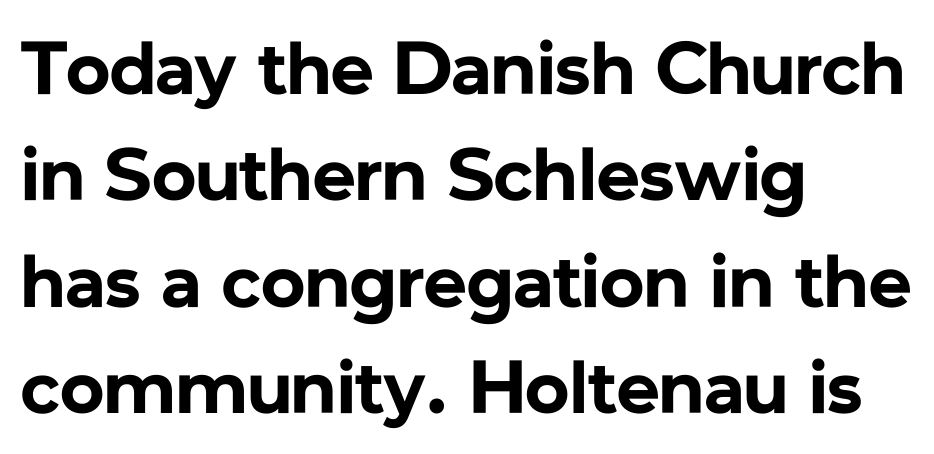
The image shows 75 px bold sans-serif type, upright; set left-aligned, normal line spacing (1.42x), normal letter spacing, not underlined; low stroke contrast and a medium x-height.
